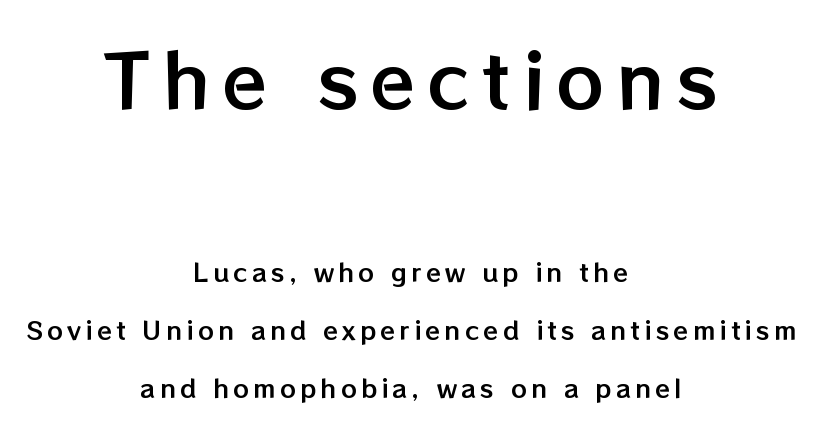
Q: Is the text italic (slanted)? A: No, it is upright.
Q: Is the text underlined? A: No.
Q: How is the paragraph aligned? A: Centered.
Q: Is the spacing between lines tight, normal or loose? A: Loose.
Q: Which block of text is set in a larger size, the first (top) or the second (bottom)? A: The first (top) one.
Q: Width (condensed, normal, or wide)? A: Normal.
Q: Stroke contrast? A: Low.
Q: x-height? A: Medium.
Q: Monospaced? A: No.
